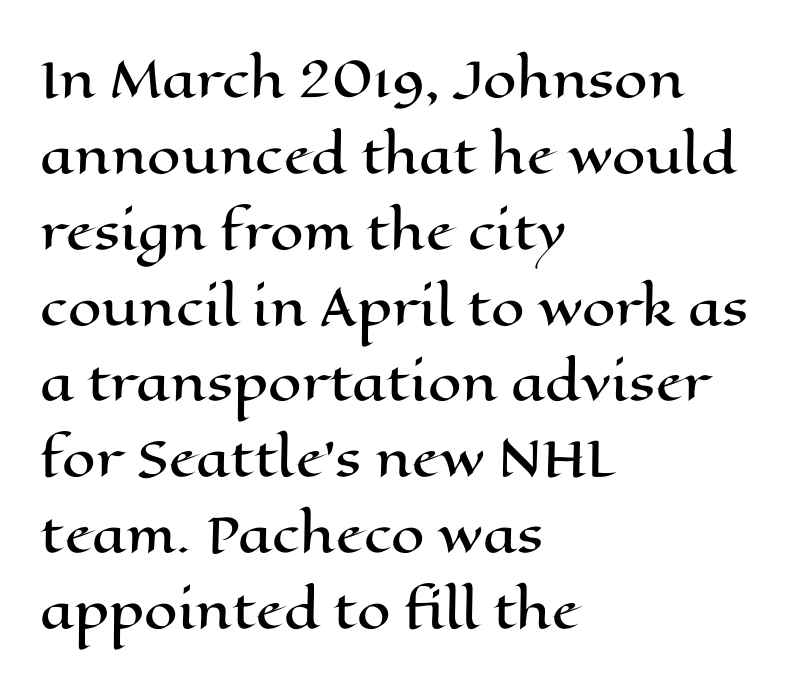
This sample is left-justified, so line endings fall wherever the words run out. The specimen reads as upright at a glance. Compared with typical body copy, the letter spacing here is the same. Decoration check: the copy has no underline. What's the leading like? Ordinary, nothing unusual.
